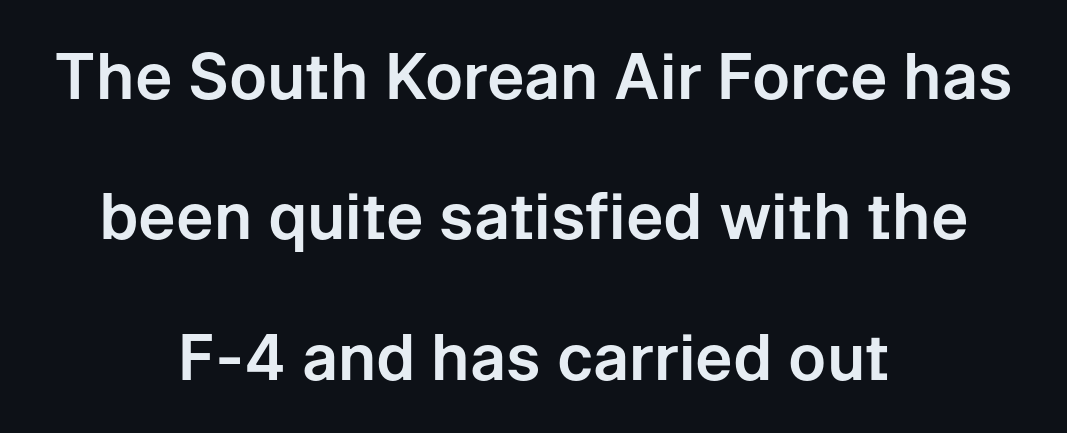
The image shows 63 px sans-serif type, upright; set centered, loose line spacing (2.23x), normal letter spacing, not underlined; low stroke contrast and a medium x-height.
